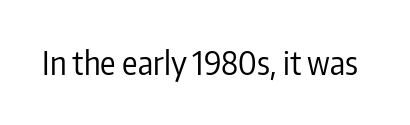
Q: Is the text bold? A: No.
Q: Is the text italic (slanted)? A: No, it is upright.
Q: Is the typeface a serif or a sans-serif typeface? A: Sans-serif.
Q: Is the text underlined? A: No.
Q: Is the spacing between letters normal or unusually wide? A: Normal.
Q: Width (condensed, normal, or wide)? A: Condensed.
Q: Stroke contrast? A: Low.
Q: x-height? A: Medium.
Q: Monospaced? A: No.
